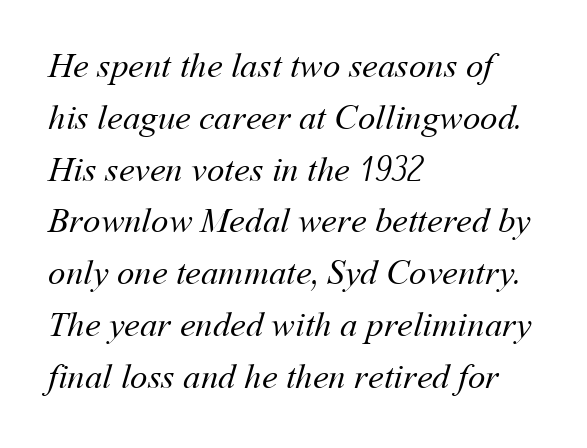
Line spacing here is normal. Horizontally, the lines are justified to the leading edge only. The letters sit at their default tracking, neither squeezed nor spread. On a weight scale, this lands at 450 or below. These lines are rendered in a variable-pitch font. The specimen omits any rule beneath the text block's lines.
